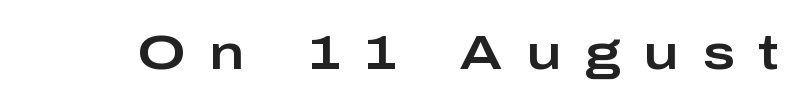
Q: Is the text italic (slanted)? A: No, it is upright.
Q: Is the typeface a serif or a sans-serif typeface? A: Sans-serif.
Q: Is the text underlined? A: No.
Q: Is the spacing between letters normal or unusually wide? A: Unusually wide.
Q: Width (condensed, normal, or wide)? A: Wide.
Q: Stroke contrast? A: Low.
Q: x-height? A: Medium.
Q: Monospaced? A: No.
